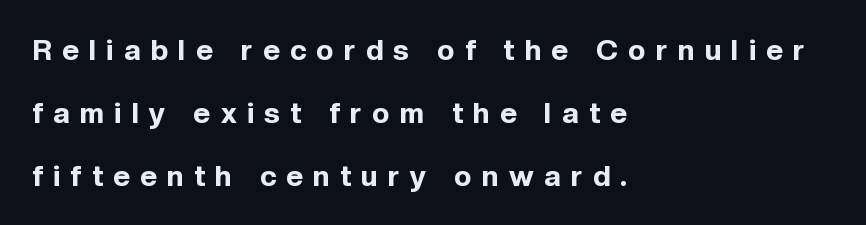
{"serif": "no", "italic": "no", "bold": "yes", "weight": "bold", "width": "normal", "x_height": "medium", "monospaced": "no", "underline": "no", "align": "left", "line_spacing": "loose", "line_spacing_ratio": 2.17, "letter_spacing": "wide", "letter_spacing_em": 0.36, "glyph_px": 29}
